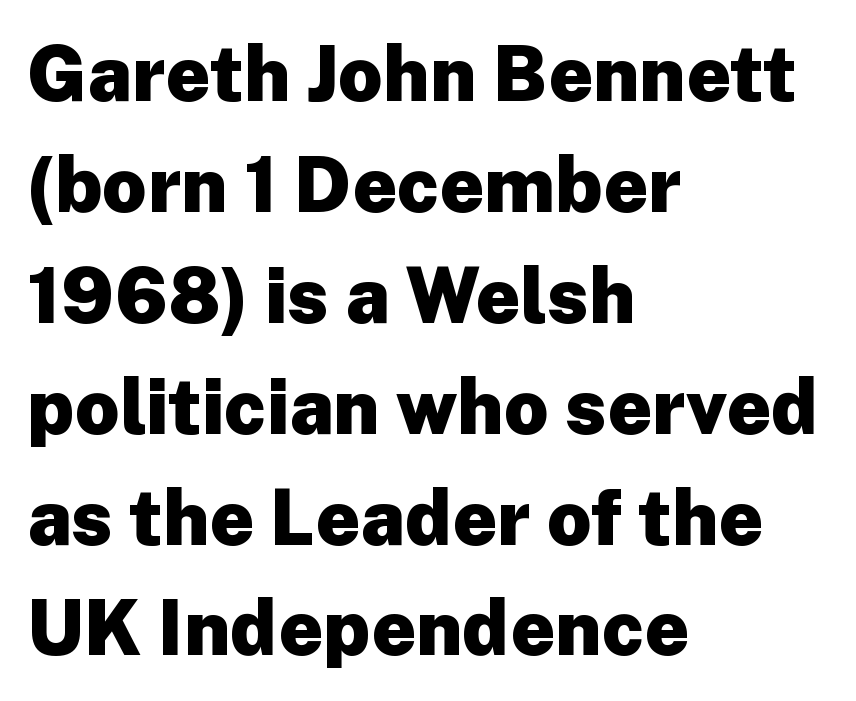
The image shows 77 px heavy sans-serif type, upright; set left-aligned, normal line spacing (1.44x), normal letter spacing, not underlined; low stroke contrast and a medium x-height.
